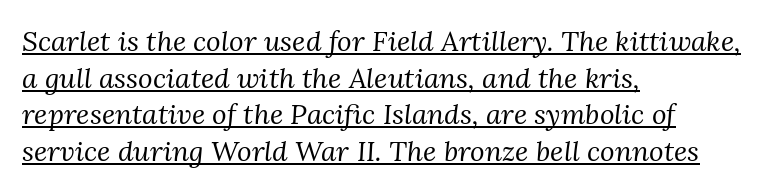
The image shows 28 px regular-weight serif type, italic (leaning right); set left-aligned, normal line spacing (1.31x), normal letter spacing, underlined; medium stroke contrast and a medium x-height.
